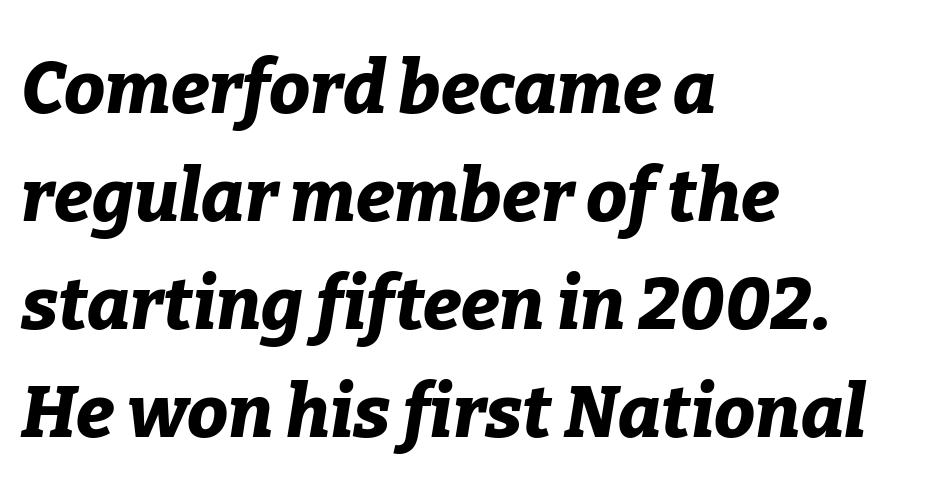
{"italic": "yes", "lean": "right", "slant_degrees": 9, "bold": "yes", "weight": "bold", "width": "normal", "stroke_contrast": "low", "x_height": "medium", "monospaced": "no", "underline": "no", "align": "left", "line_spacing": "normal", "line_spacing_ratio": 1.48, "letter_spacing": "normal", "letter_spacing_em": 0.0, "glyph_px": 73}
